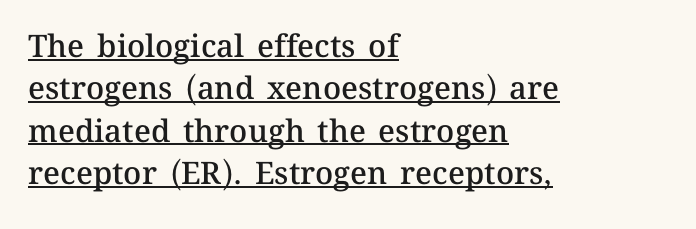
Do the characters align in a grid? No, the font is proportional. Where is the straight margin? On the left. Each new line begins a customary step beneath the previous one. A typesetter would call this zero additional tracking. These words are printed semibold, heavier than regular yet not bold.
